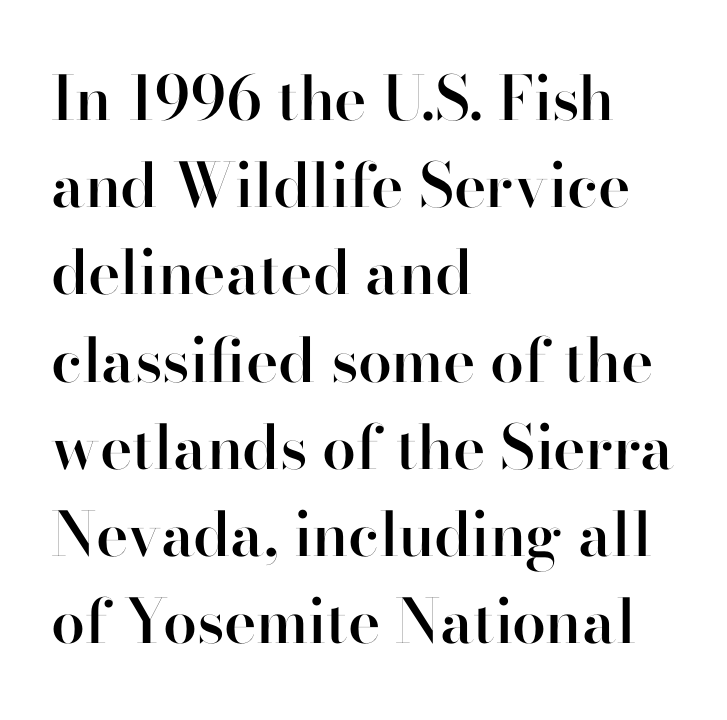
Nope, not italic — everything's standing straight. A bare baseline throughout the passage. Each line starts at the same left margin while the right side varies. Serifs: no, the terminals of the letterforms are clean.
